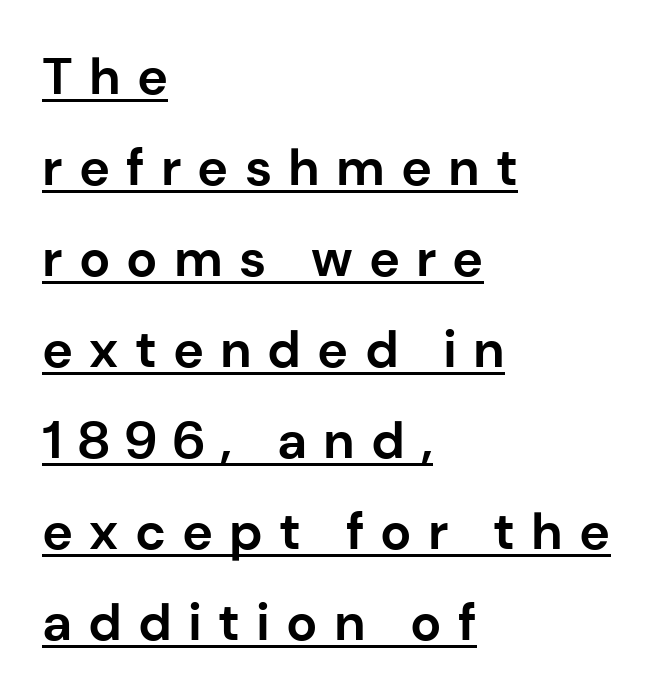
Q: Is the text bold? A: Yes.
Q: Is the text italic (slanted)? A: No, it is upright.
Q: Is the typeface a serif or a sans-serif typeface? A: Sans-serif.
Q: Is the text underlined? A: Yes.
Q: How is the paragraph aligned? A: Left-aligned.
Q: Is the spacing between letters normal or unusually wide? A: Unusually wide.
Q: Width (condensed, normal, or wide)? A: Normal.
Q: Stroke contrast? A: Low.
Q: x-height? A: Medium.
Q: Monospaced? A: No.
